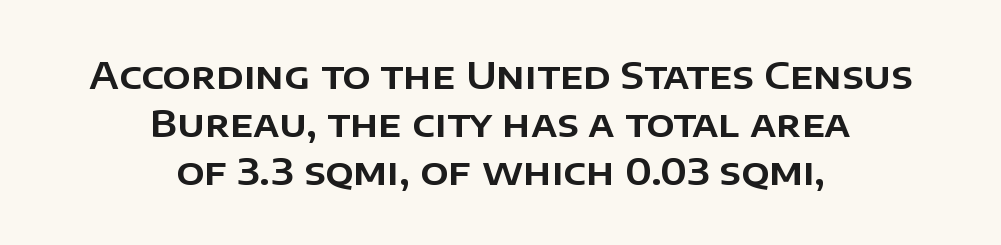
Standard letterfit; no display-style spreading of the glyphs. Vertical spacing — default. The typeface chosen for these lines omits serifs. Vertical strokes here are truly vertical. Character widths vary here, with narrow letters taking less room than wide ones. The passage is arranged like a title page — every line centered.
